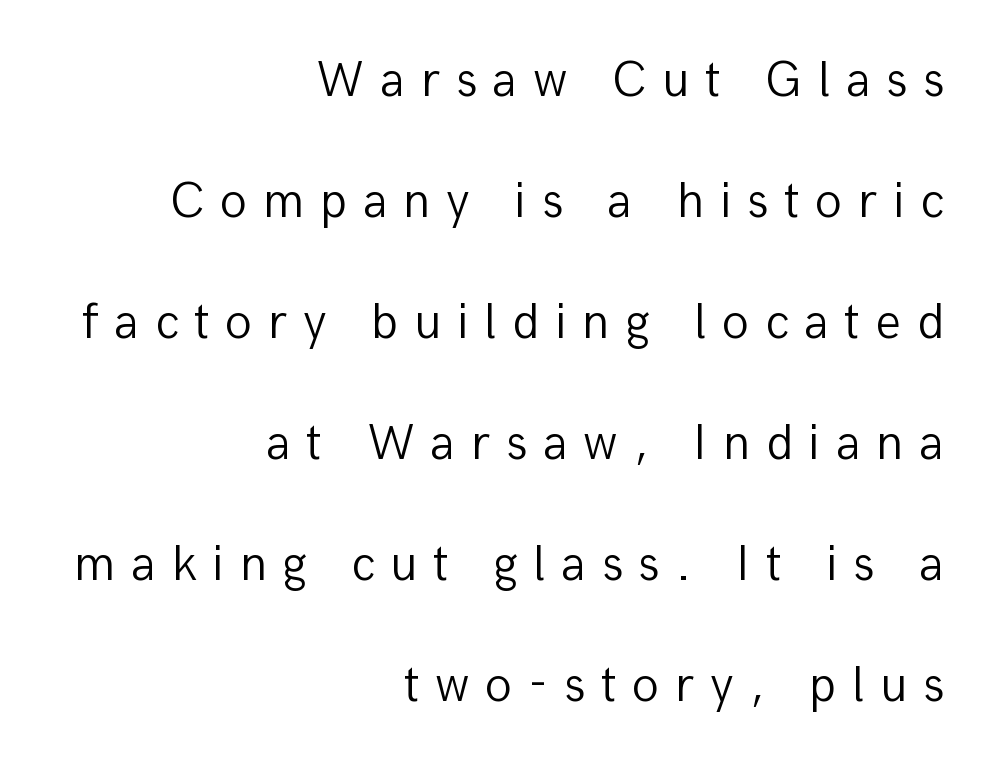
Stroke mass is kept to a normal reading level or below. Each new line begins a long way beneath the previous one. The letters advance in unequal steps, a hallmark of proportional type. Horizontal alignment here is rightward, an uncommon choice for prose. I'd call this a sans setting — the letters go barefoot. Characters remain perfectly vertical along every line.
